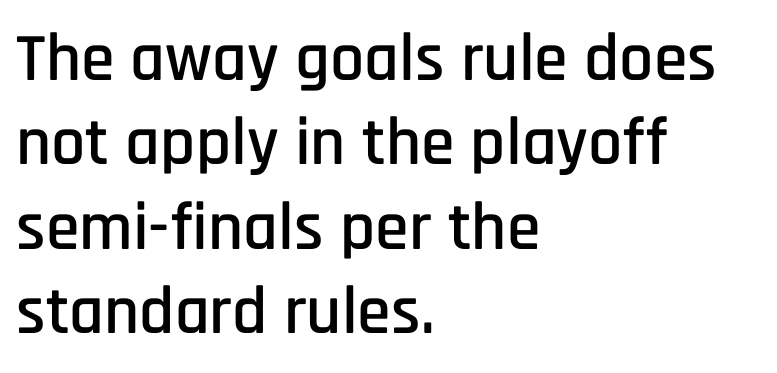
The image shows 68 px condensed sans-serif type, upright; set left-aligned, line spacing 1.24x, normal letter spacing, not underlined; low stroke contrast and a large x-height.
